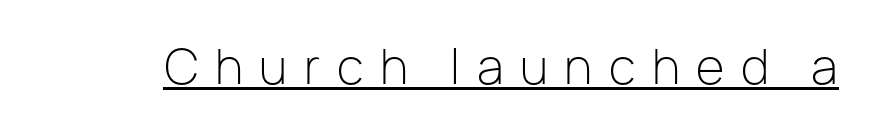
{"serif": "no", "italic": "no", "bold": "no", "weight": "light", "width": "normal", "stroke_contrast": "low", "x_height": "medium", "monospaced": "no", "underline": "yes", "letter_spacing": "wide", "letter_spacing_em": 0.35, "glyph_px": 47}
